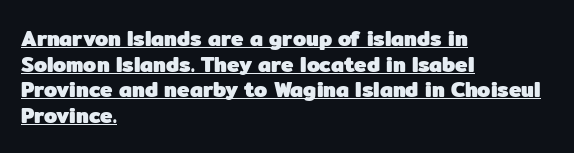
{"italic": "no", "bold": "yes", "underline": "yes", "align": "left", "line_spacing_ratio": 1.22, "letter_spacing": "normal", "letter_spacing_em": 0.0, "glyph_px": 21}
